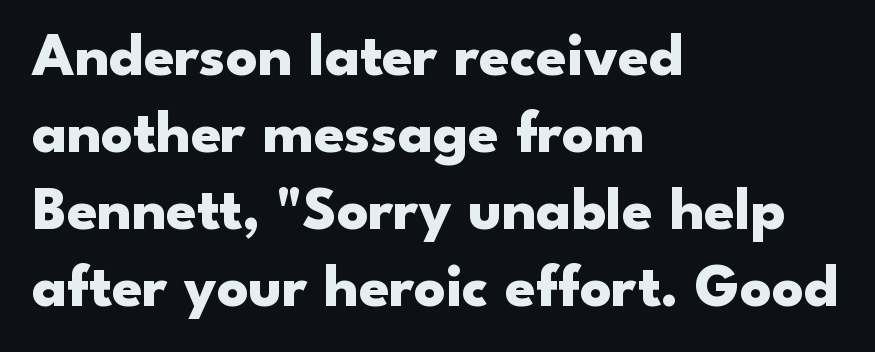
The image shows 61 px heavy, wide sans-serif type, upright; set left-aligned, normal line spacing (1.26x), normal letter spacing, not underlined; low stroke contrast and a small x-height.
